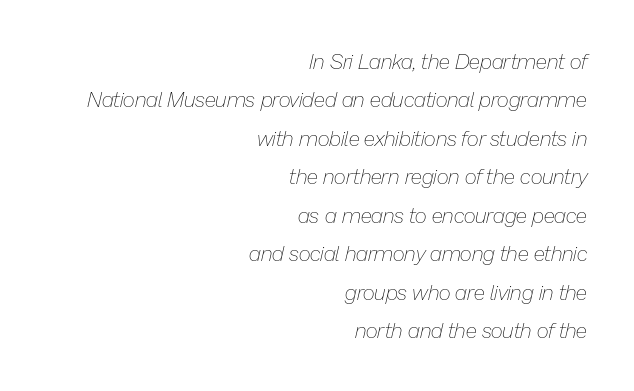
Q: Is the text bold? A: No.
Q: Is the text italic (slanted)? A: Yes, it leans right by about 13 degrees.
Q: Is the text underlined? A: No.
Q: How is the paragraph aligned? A: Right-aligned.
Q: Is the spacing between letters normal or unusually wide? A: Normal.
